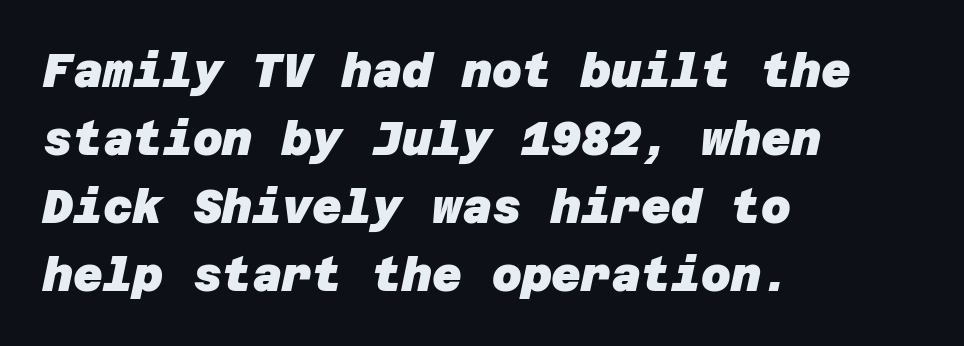
{"serif": "no", "bold": "yes", "weight": "heavy", "width": "normal", "stroke_contrast": "low", "x_height": "large", "underline": "no", "align": "left", "line_spacing": "normal", "line_spacing_ratio": 1.48, "letter_spacing": "normal", "letter_spacing_em": 0.0, "glyph_px": 46}
